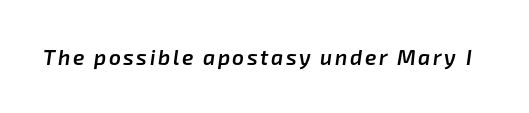
The image shows 21 px text type, italic (leaning right); set not underlined.
